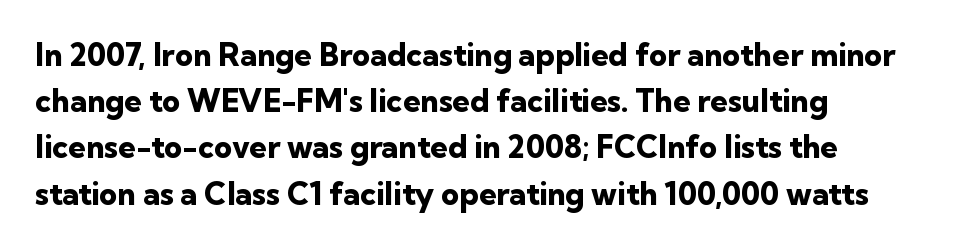
Here the designer chose a conventional face with non-uniform glyph widths. The rendering shows plain stroke endings on the letterforms — a sans-serif design. The letterforms sit shoulder to shoulder at normal distance. Normally led — the rows are evenly, conventionally spaced. In CSS terms this would be text-align: left.
